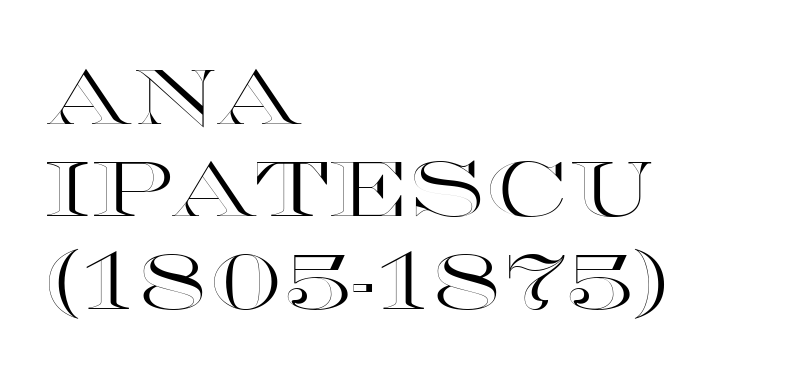
The image shows 77 px wide type, upright; set left-aligned, line spacing 1.2x, normal letter spacing, not underlined; a large x-height.
